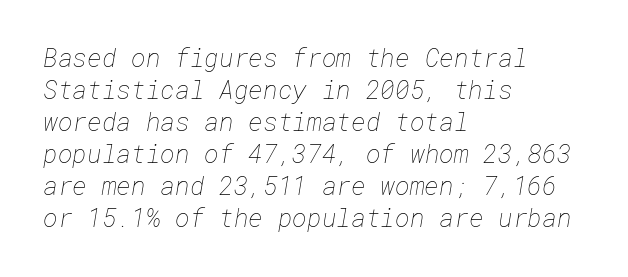
Q: Is the text bold? A: No.
Q: Is the text underlined? A: No.
Q: How is the paragraph aligned? A: Left-aligned.
Q: Is the spacing between letters normal or unusually wide? A: Normal.
Q: Is the spacing between lines tight, normal or loose? A: Normal.
